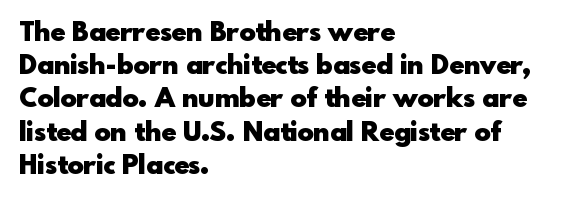
There is no visible air inserted between adjacent glyphs. In terms of weight, the rendering is a true, heavy bold. Visually the block forms a straight wall on the left and a jagged coastline on the right. Lines of text with bare space underneath. If you drew a line through each stem, it would be perfectly vertical.
